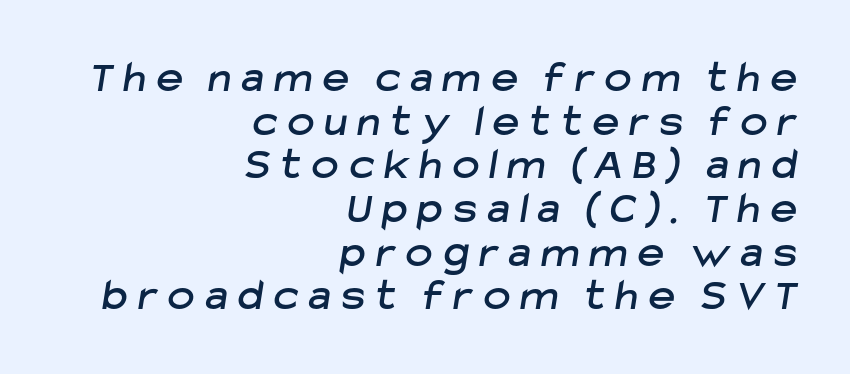
The image shows 45 px sans-serif type; set right-aligned, tight line spacing (0.97x), unusually wide letter spacing (+0.24 em), not underlined; low stroke contrast and a medium x-height.
